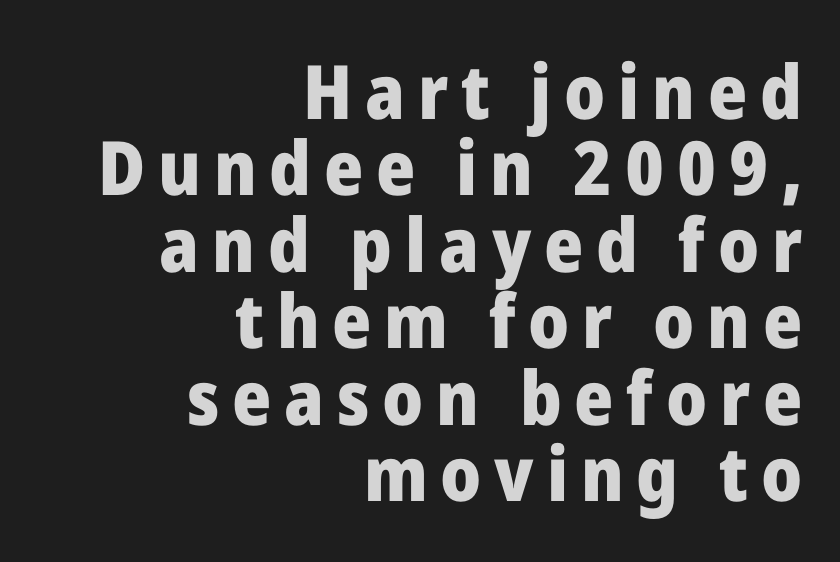
{"serif": "no", "italic": "no", "bold": "yes", "weight": "heavy", "width": "normal", "stroke_contrast": "low", "x_height": "medium", "monospaced": "no", "underline": "no", "align": "right", "line_spacing": "tight", "line_spacing_ratio": 1.02, "glyph_px": 75}
